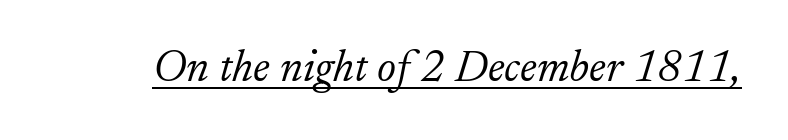
What stands out about the letter spacing? Nothing — it is the standard amount. Stems here are at most as thick as an everyday book face. The rendering uses natural spacing where letterforms have individual widths. Old-style or modern, the face here clearly has serifs. You can tell it's italic because the verticals aren't actually vertical.
